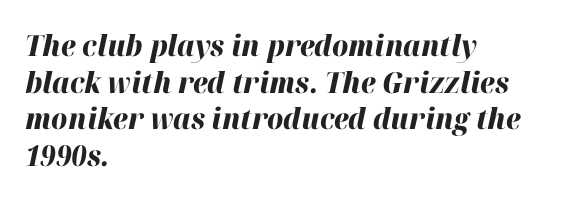
Nobody drew a line under any word here. Character widths vary here, with narrow letters taking less room than wide ones. Compared with ordinary roman type, these characters are visibly tilted. A dark, heavy texture on the line: the type is bold. Leading: standard.
